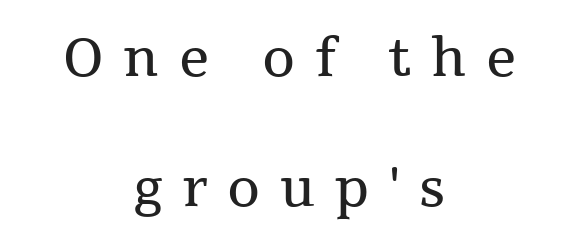
Q: Is the text bold? A: No.
Q: Is the text italic (slanted)? A: No, it is upright.
Q: Is the typeface a serif or a sans-serif typeface? A: Serif.
Q: Is the text underlined? A: No.
Q: How is the paragraph aligned? A: Centered.
Q: Is the spacing between letters normal or unusually wide? A: Unusually wide.
Q: Is the spacing between lines tight, normal or loose? A: Loose.
Q: Width (condensed, normal, or wide)? A: Normal.
Q: Stroke contrast? A: Medium.
Q: x-height? A: Medium.
Q: Monospaced? A: No.
